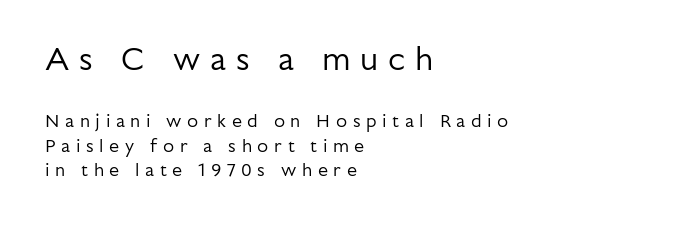
{"serif": "no", "italic": "no", "bold": "no", "weight": "regular", "width": "normal", "stroke_contrast": "low", "x_height": "medium", "monospaced": "no", "underline": "no", "align": "left", "line_spacing": "normal", "line_spacing_ratio": 1.34, "letter_spacing": "wide", "letter_spacing_em": 0.31, "larger_block": "first", "size_ratio": 1.78, "glyph_px": 32}
